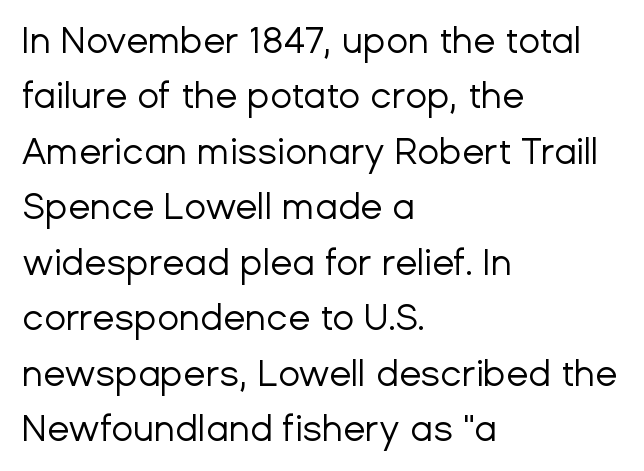
Students, note that the glyphs here touch the page at normal intervals. Upright lettering throughout. Words float on clear page, feet unadorned. Regular leading. The letterforms sit at book weight or below.
